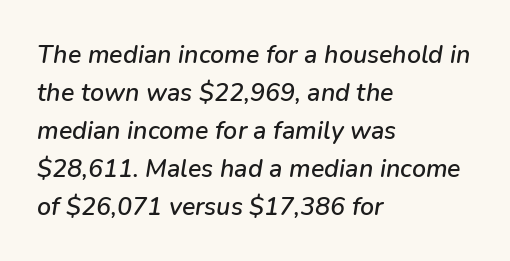
The image shows 25 px text type, italic (leaning right); set left-aligned, normal line spacing (1.52x), normal letter spacing, not underlined.
